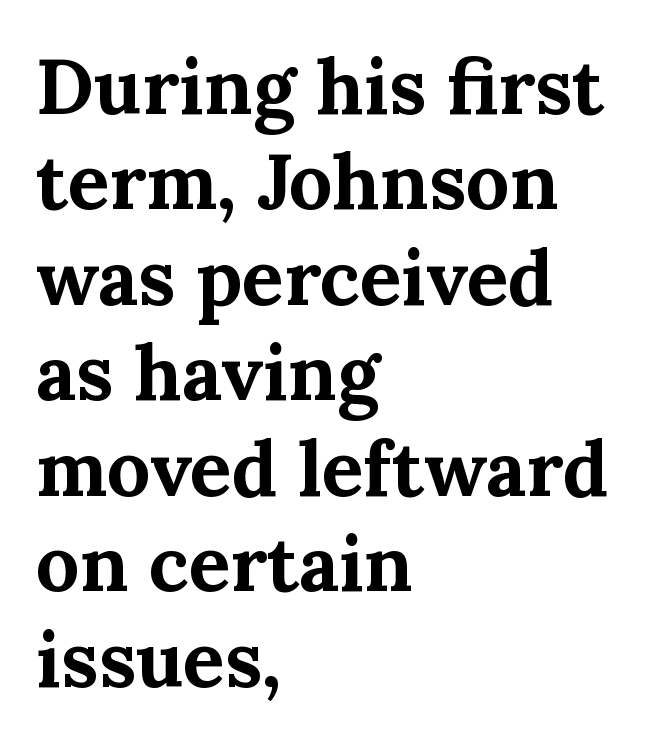
{"serif": "yes", "italic": "no", "bold": "yes", "weight": "bold", "width": "normal", "stroke_contrast": "medium", "x_height": "medium", "monospaced": "no", "underline": "no", "align": "left", "line_spacing_ratio": 1.24, "letter_spacing": "normal", "letter_spacing_em": 0.0, "glyph_px": 77}
